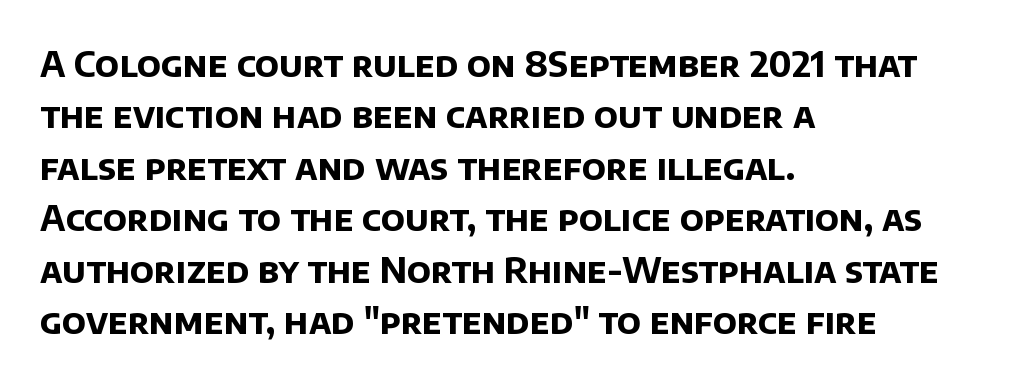
The strokes are fattened all the way to bold. A typesetter would call this leading conventional body-copy spacing. Classification — sans serif. The letterforms sit shoulder to shoulder at normal distance. The text block is weighted toward the left margin, trailing off unevenly rightward.
